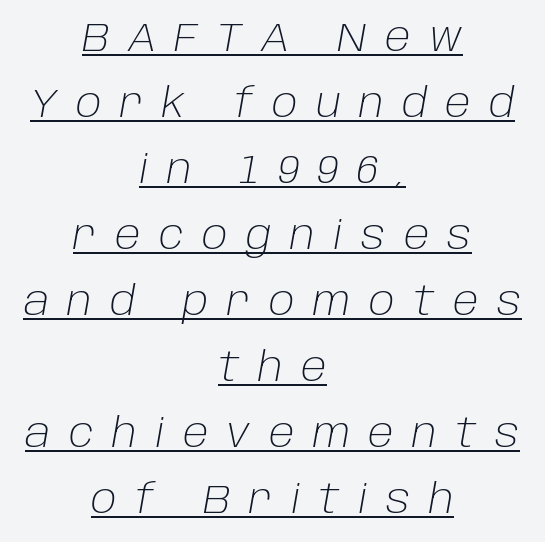
The image shows 40 px light type, italic (leaning right); set centered, normal line spacing (1.65x), unusually wide letter spacing (+0.46 em), underlined; low stroke contrast and a large x-height.
